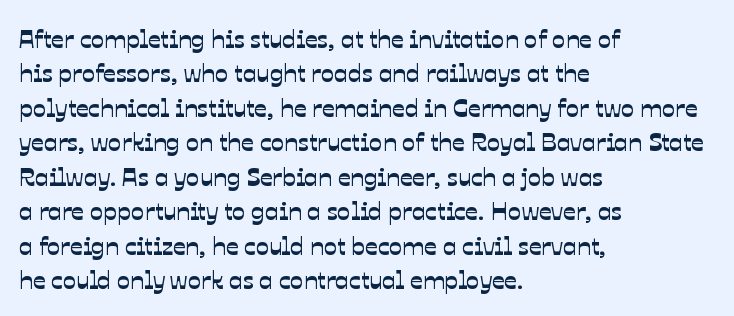
{"underline": "no", "align": "left", "line_spacing": "normal", "line_spacing_ratio": 1.38, "letter_spacing": "normal", "letter_spacing_em": 0.0, "glyph_px": 25}
